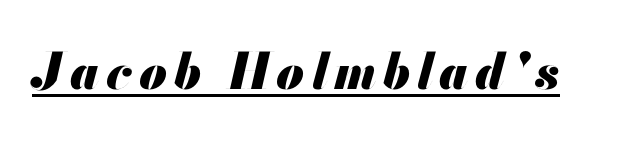
The lettering tilts uniformly, giving the passage an italic look. Think of a printed novel: that variable character pitch is what you see here. Check the space under the baseline: a stroke is drawn there. Emphasis by weight is at full strength: bold.
